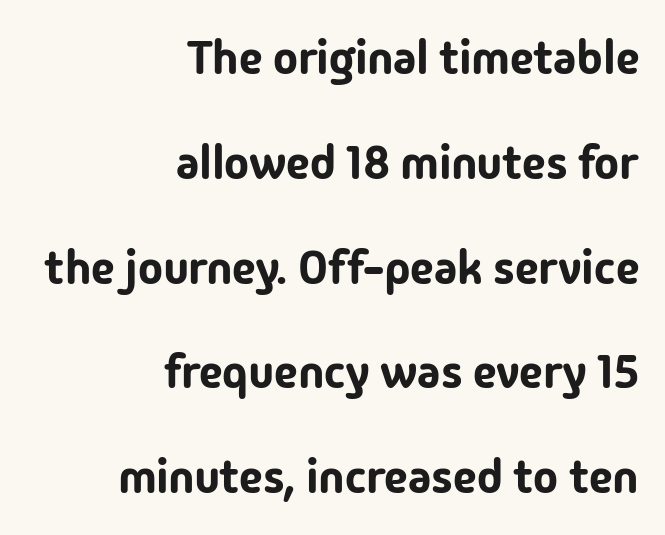
Q: Is the text italic (slanted)? A: No, it is upright.
Q: Is the typeface a serif or a sans-serif typeface? A: Sans-serif.
Q: Is the text underlined? A: No.
Q: How is the paragraph aligned? A: Right-aligned.
Q: Is the spacing between letters normal or unusually wide? A: Normal.
Q: Is the spacing between lines tight, normal or loose? A: Loose.
Q: Width (condensed, normal, or wide)? A: Normal.
Q: Stroke contrast? A: Low.
Q: x-height? A: Medium.
Q: Monospaced? A: No.
